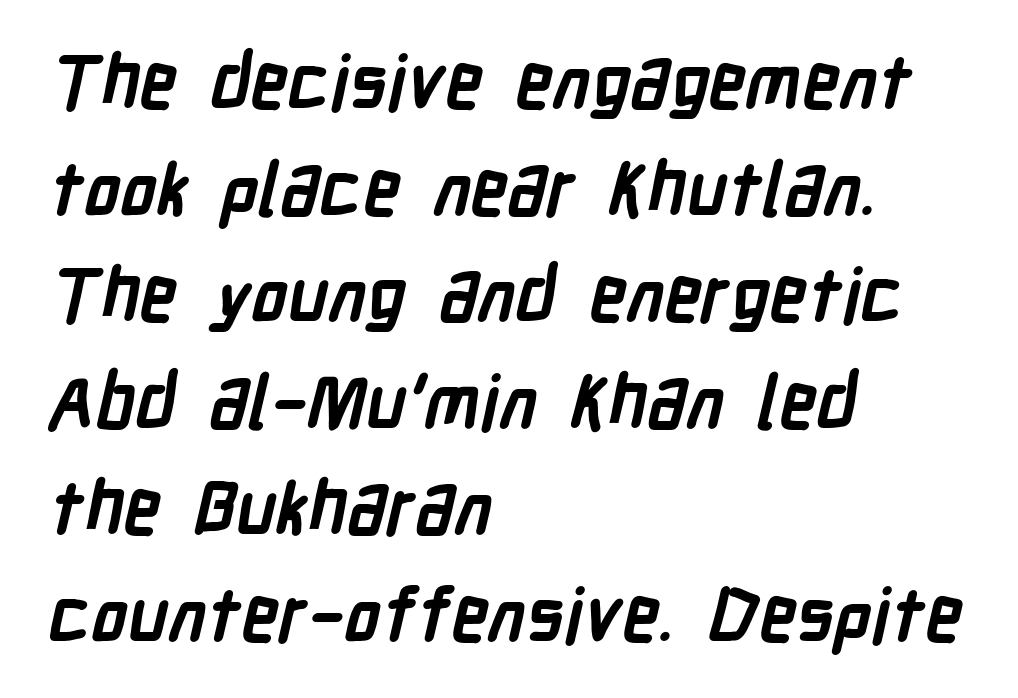
The image shows 74 px semibold, condensed sans-serif type; set left-aligned, normal line spacing (1.44x), normal letter spacing, not underlined; low stroke contrast and a medium x-height.
